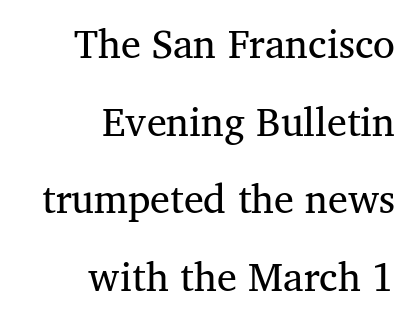
The image shows 40 px regular-weight serif type; set right-aligned, loose line spacing (1.94x), normal letter spacing, not underlined; medium stroke contrast and a medium x-height.
